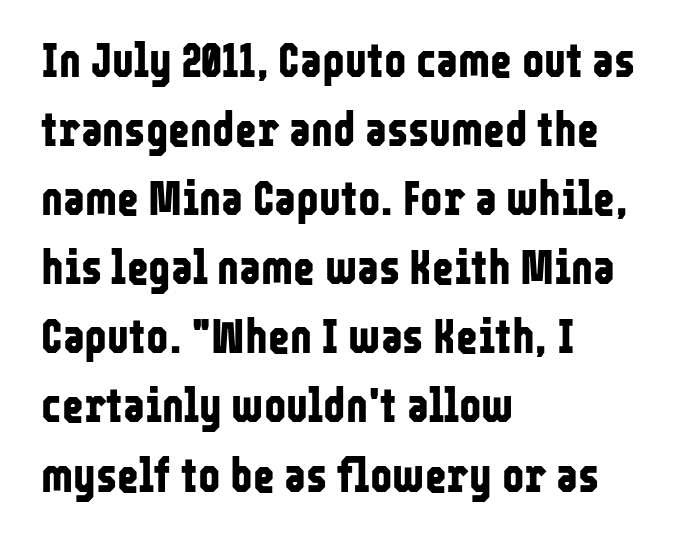
The image shows 47 px bold, condensed sans-serif type, upright; set left-aligned, normal line spacing (1.47x), normal letter spacing, not underlined; low stroke contrast and a medium x-height.
